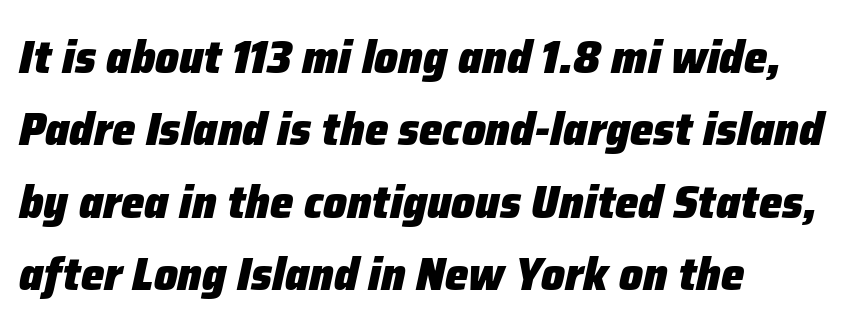
The image shows 47 px heavy type, italic (leaning right); set left-aligned, normal line spacing (1.54x), normal letter spacing, not underlined; low stroke contrast and a medium x-height.
